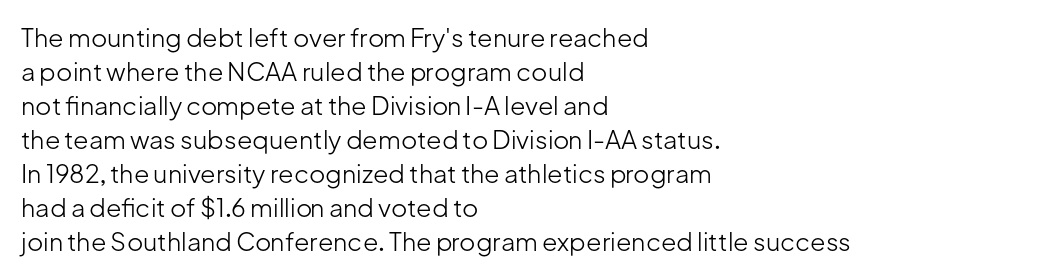
{"italic": "no", "bold": "no", "underline": "no", "align": "left", "line_spacing": "normal", "line_spacing_ratio": 1.36, "letter_spacing": "normal", "letter_spacing_em": 0.0, "glyph_px": 25}
